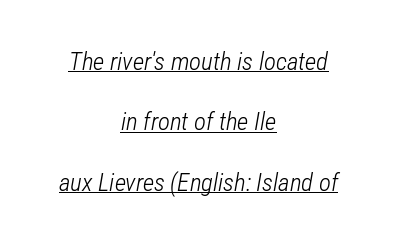
{"italic": "yes", "lean": "right", "slant_degrees": 12, "bold": "no", "underline": "yes", "align": "center", "line_spacing": "loose", "line_spacing_ratio": 2.42, "letter_spacing": "normal", "letter_spacing_em": 0.0, "glyph_px": 25}
